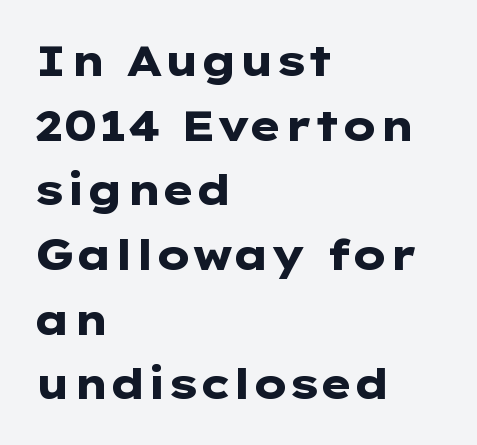
The type is set solid horizontally, with unmodified tracking. The space beneath each line is pristine and unruled. The specimen reads as upright at a glance. Its strokes are broad and dark, the hallmark of bold type. The passage shown is typed in a proportional face where columns would drift.
